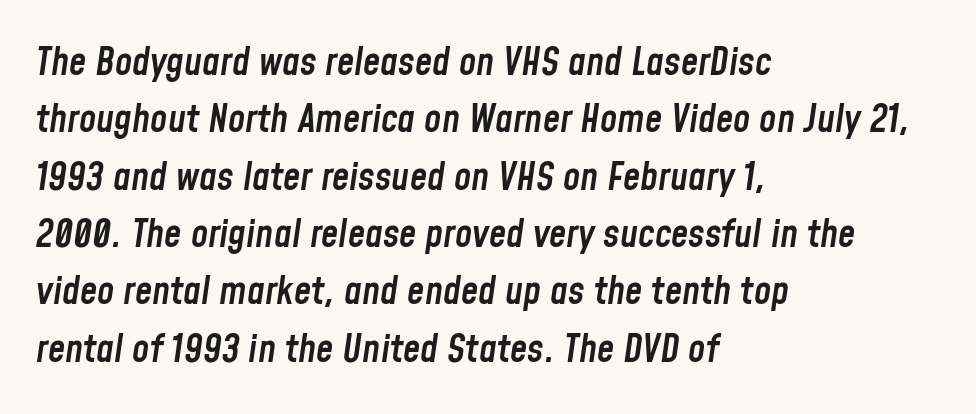
Check under the words: just untouched page. This rendering leaves character spacing at its baseline value. Character widths vary here, with narrow letters taking less room than wide ones. Slightly chunky letters — semibold, I'd say, not full bold.
